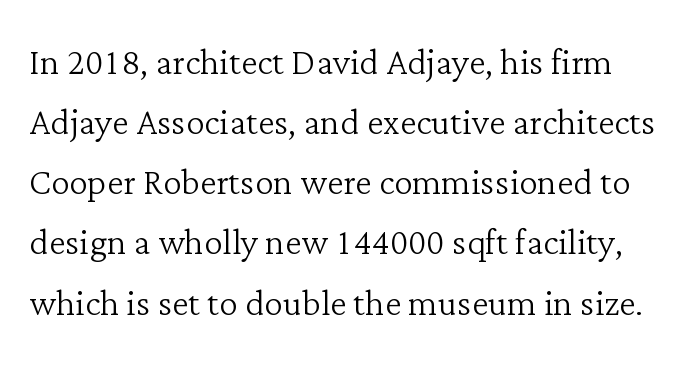
Every stem runs plumb, perpendicular to the baseline. This sample has the flowing, uneven cadence of proportional lettering. Inter-character spacing is left at the font's built-in metrics. Only glyphs here, with clear space below each row. The strokes are not fattened; the text isn't bold. If you measured baseline to baseline, you'd find a middling distance.
